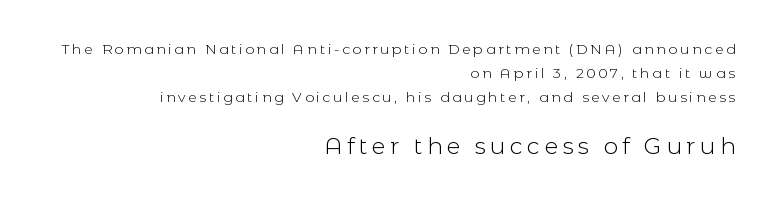
Q: Is the text bold? A: No.
Q: Is the text italic (slanted)? A: No, it is upright.
Q: Is the text underlined? A: No.
Q: How is the paragraph aligned? A: Right-aligned.
Q: Which block of text is set in a larger size, the first (top) or the second (bottom)? A: The second (bottom) one.
